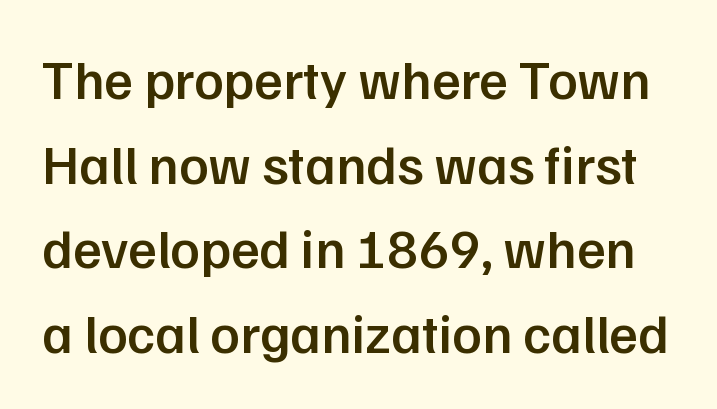
{"serif": "no", "italic": "no", "bold": "semi", "weight": "semibold", "width": "normal", "stroke_contrast": "low", "x_height": "medium", "monospaced": "no", "underline": "no", "line_spacing": "normal", "line_spacing_ratio": 1.54, "letter_spacing": "normal", "letter_spacing_em": 0.0, "glyph_px": 55}
